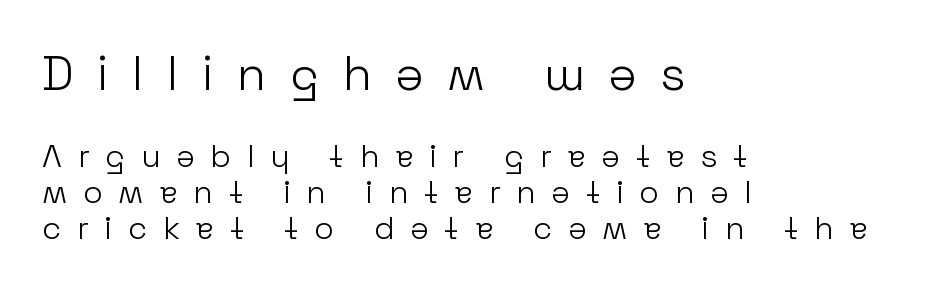
The image shows 48 px light sans-serif type, upright; set left-aligned, tight line spacing (1.13x), unusually wide letter spacing (+0.49 em), not underlined; the first (top) block is 1.5x larger; low stroke contrast and a medium x-height.
